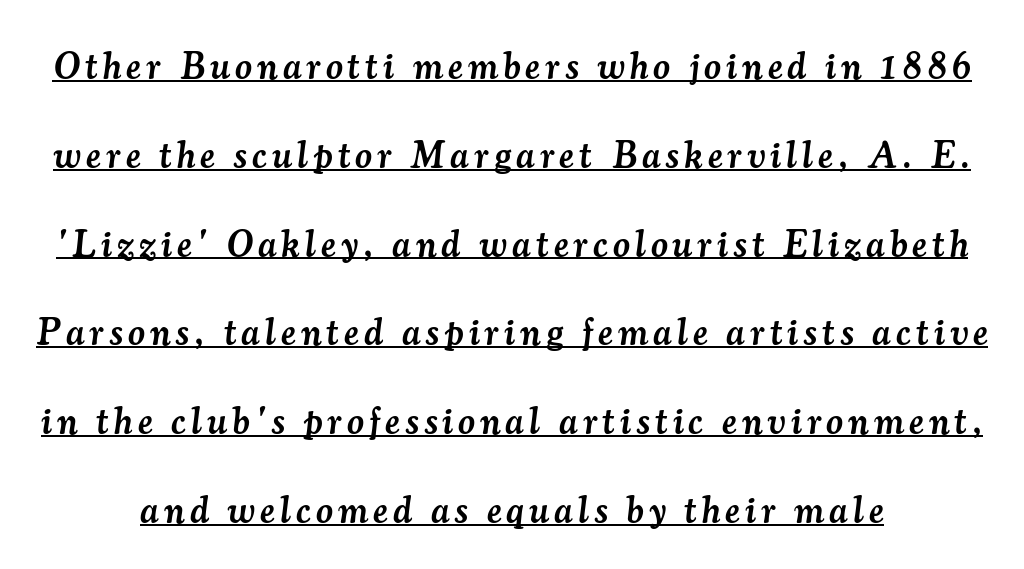
The image shows 37 px semibold serif type, italic (leaning right); set loose line spacing (2.4x), underlined; medium stroke contrast and a small x-height.
